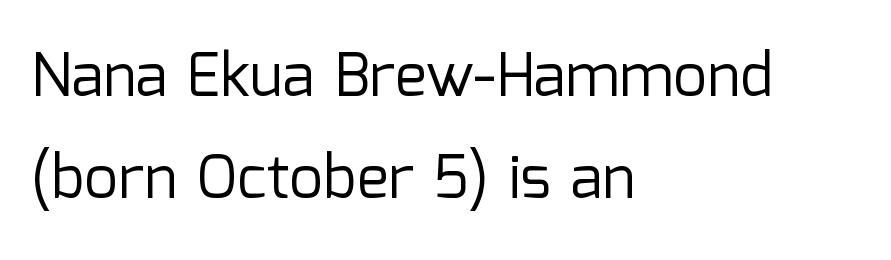
Q: Is the text bold? A: No.
Q: Is the text italic (slanted)? A: No, it is upright.
Q: Is the typeface a serif or a sans-serif typeface? A: Sans-serif.
Q: Is the text underlined? A: No.
Q: How is the paragraph aligned? A: Left-aligned.
Q: Is the spacing between letters normal or unusually wide? A: Normal.
Q: Is the spacing between lines tight, normal or loose? A: Normal.
Q: Width (condensed, normal, or wide)? A: Normal.
Q: Stroke contrast? A: Low.
Q: x-height? A: Medium.
Q: Monospaced? A: No.
